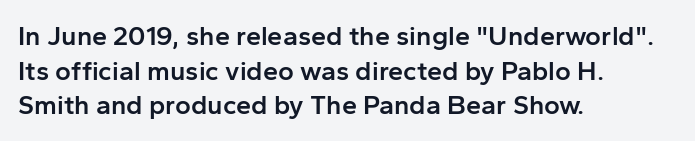
The image shows 27 px text type, upright; set left-aligned, normal line spacing (1.28x), normal letter spacing, not underlined.
